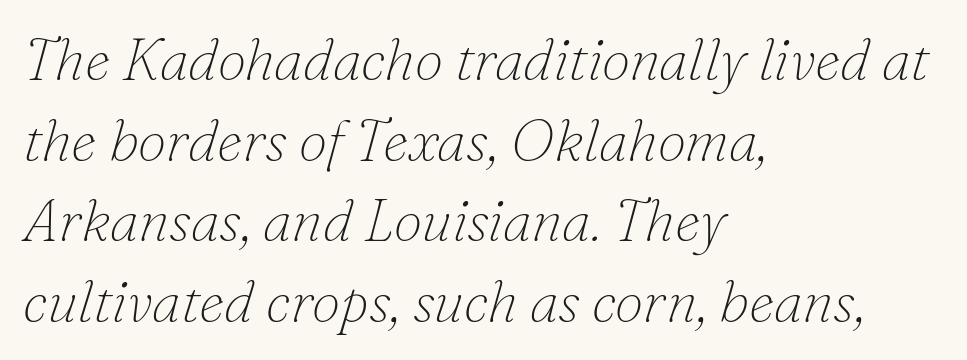
{"serif": "yes", "italic": "yes", "lean": "right", "slant_degrees": 16, "bold": "no", "weight": "thin", "width": "normal", "stroke_contrast": "low", "x_height": "small", "monospaced": "no", "underline": "no", "align": "left", "line_spacing": "normal", "line_spacing_ratio": 1.39, "letter_spacing": "normal", "letter_spacing_em": 0.0, "glyph_px": 58}
